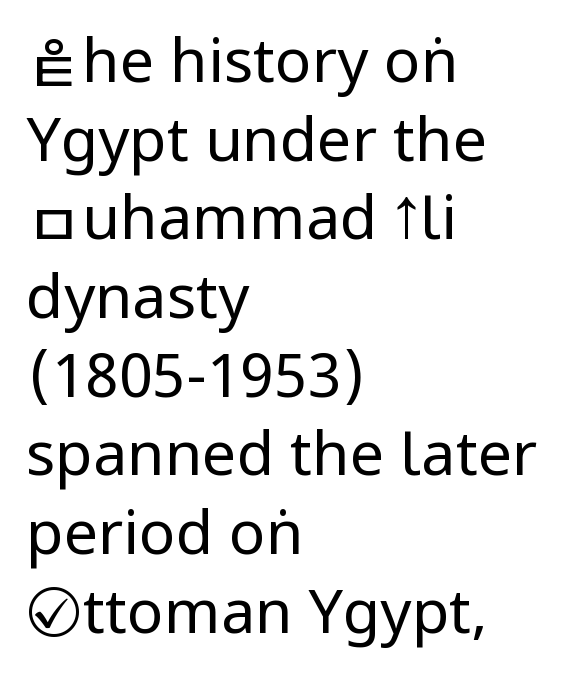
Q: Is the text bold? A: No.
Q: Is the text italic (slanted)? A: No, it is upright.
Q: Is the typeface a serif or a sans-serif typeface? A: Sans-serif.
Q: Is the text underlined? A: No.
Q: How is the paragraph aligned? A: Left-aligned.
Q: Is the spacing between letters normal or unusually wide? A: Normal.
Q: Is the spacing between lines tight, normal or loose? A: Normal.
Q: Width (condensed, normal, or wide)? A: Condensed.
Q: Stroke contrast? A: Low.
Q: x-height? A: Large.
Q: Monospaced? A: No.
